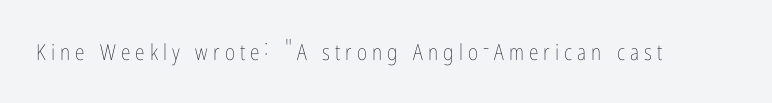
{"italic": "no", "bold": "no", "underline": "no", "letter_spacing": "wide", "letter_spacing_em": 0.23, "glyph_px": 22}
